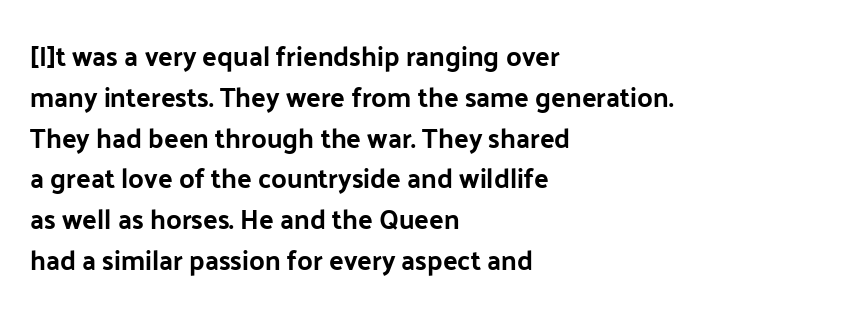
This is the regular roman posture of the typeface. Regarding leading, the lines here are spaced in the standard way. Heft: maximum for text — a bold. The specimen omits any rule beneath the text block's lines.
